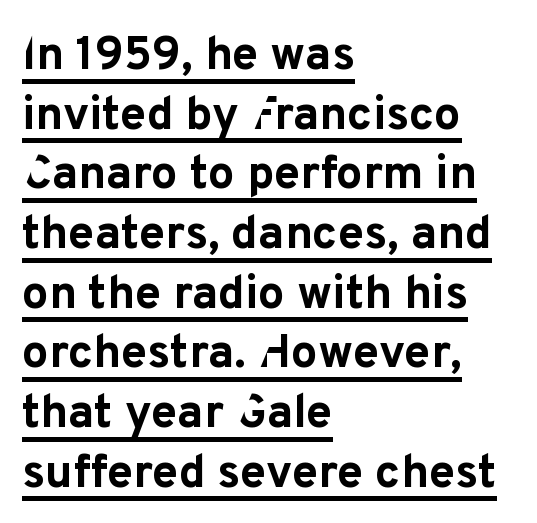
Q: Is the text bold? A: Yes.
Q: Is the text italic (slanted)? A: No, it is upright.
Q: Is the typeface a serif or a sans-serif typeface? A: Sans-serif.
Q: Is the text underlined? A: Yes.
Q: How is the paragraph aligned? A: Left-aligned.
Q: Is the spacing between letters normal or unusually wide? A: Normal.
Q: Is the spacing between lines tight, normal or loose? A: Normal.
Q: Width (condensed, normal, or wide)? A: Normal.
Q: Stroke contrast? A: Low.
Q: x-height? A: Medium.
Q: Monospaced? A: No.
